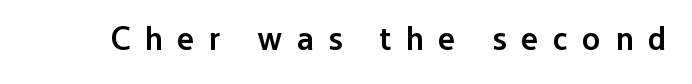
Rendered with straight, roman letterforms. A typesetter would label this face a sans. The string is rendered with underlining switched off. These lines have a slow, spaced-out rhythm from letter to letter.
